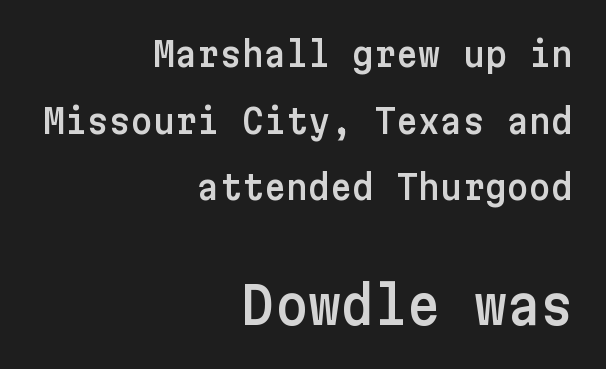
Q: Is the text italic (slanted)? A: No, it is upright.
Q: Is the typeface a serif or a sans-serif typeface? A: Sans-serif.
Q: Is the text underlined? A: No.
Q: How is the paragraph aligned? A: Right-aligned.
Q: Is the spacing between letters normal or unusually wide? A: Normal.
Q: Is the spacing between lines tight, normal or loose? A: Loose.
Q: Which block of text is set in a larger size, the first (top) or the second (bottom)? A: The second (bottom) one.
Q: Width (condensed, normal, or wide)? A: Normal.
Q: Stroke contrast? A: Low.
Q: x-height? A: Medium.
